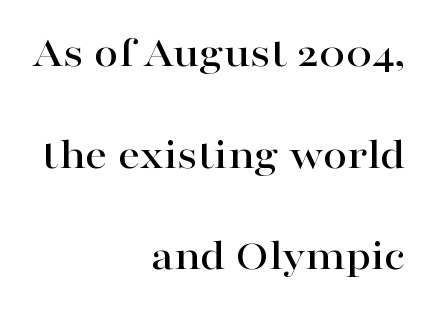
The image shows 44 px wide serif type, upright; set right-aligned, loose line spacing (2.31x), normal letter spacing, not underlined; high stroke contrast and a medium x-height.
